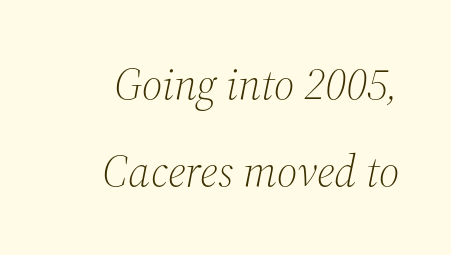
Do the characters align in a grid? No, the font is proportional. Each letter's strokes conclude with small projecting serifs. The font's italic variant was chosen for this text. On a weight scale, this lands at 450 or below. A typesetter would call this leading open, well beyond the default.
